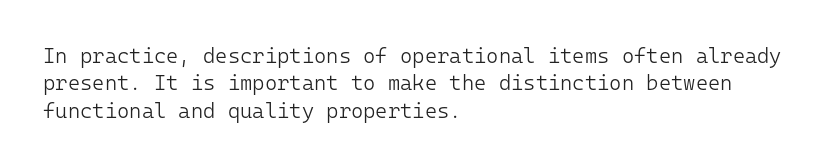
The image shows 21 px text type, upright; set left-aligned, normal line spacing (1.3x), normal letter spacing, not underlined.
